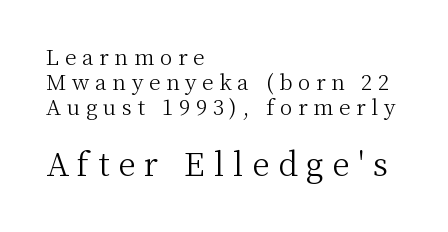
{"serif": "yes", "italic": "no", "bold": "no", "weight": "light", "width": "normal", "stroke_contrast": "medium", "x_height": "medium", "monospaced": "no", "underline": "no", "align": "left", "line_spacing_ratio": 1.2, "letter_spacing": "wide", "letter_spacing_em": 0.27, "larger_block": "second", "size_ratio": 1.52, "glyph_px": 32}
